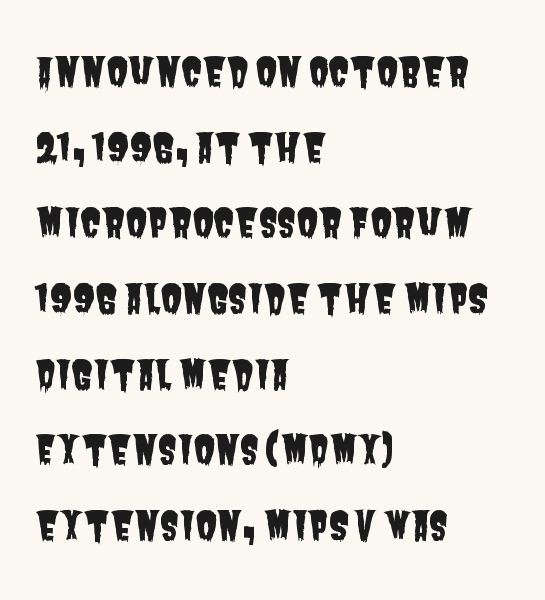
Q: Is the typeface a serif or a sans-serif typeface? A: Sans-serif.
Q: Is the text underlined? A: No.
Q: How is the paragraph aligned? A: Left-aligned.
Q: Is the spacing between letters normal or unusually wide? A: Normal.
Q: Is the spacing between lines tight, normal or loose? A: Loose.
Q: Width (condensed, normal, or wide)? A: Condensed.
Q: Stroke contrast? A: Low.
Q: x-height? A: Large.
Q: Monospaced? A: No.
